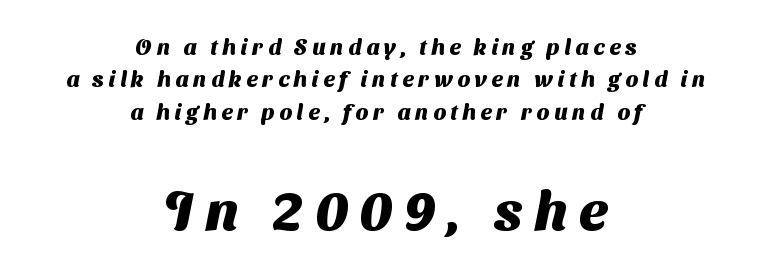
Q: Is the text bold? A: Yes.
Q: Is the typeface a serif or a sans-serif typeface? A: Sans-serif.
Q: Is the text underlined? A: No.
Q: How is the paragraph aligned? A: Centered.
Q: Is the spacing between letters normal or unusually wide? A: Unusually wide.
Q: Is the spacing between lines tight, normal or loose? A: Normal.
Q: Which block of text is set in a larger size, the first (top) or the second (bottom)? A: The second (bottom) one.
Q: Width (condensed, normal, or wide)? A: Normal.
Q: Stroke contrast? A: Medium.
Q: x-height? A: Medium.
Q: Monospaced? A: No.
